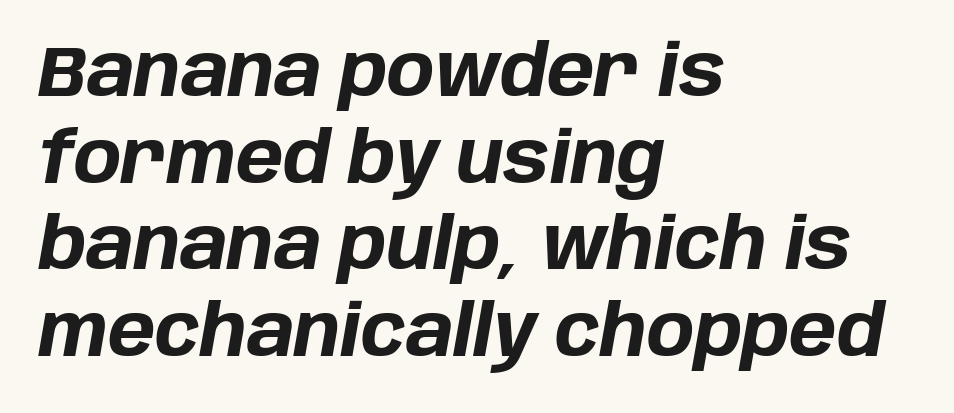
The image shows 71 px bold type, italic (leaning right); set left-aligned, line spacing 1.22x, normal letter spacing, not underlined; low stroke contrast and a large x-height.
